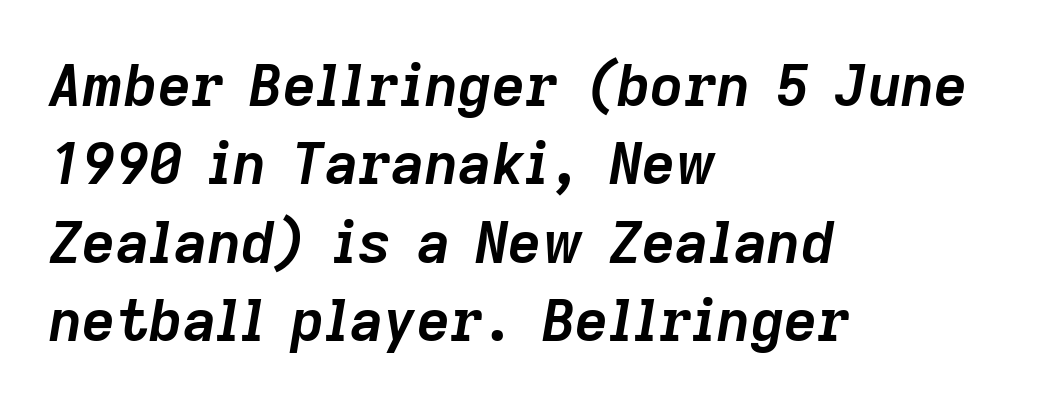
Q: Is the text bold? A: Yes.
Q: Is the text italic (slanted)? A: Yes, it leans right by about 9 degrees.
Q: Is the text underlined? A: No.
Q: How is the paragraph aligned? A: Left-aligned.
Q: Is the spacing between letters normal or unusually wide? A: Normal.
Q: Is the spacing between lines tight, normal or loose? A: Normal.
Q: Width (condensed, normal, or wide)? A: Normal.
Q: Stroke contrast? A: Low.
Q: x-height? A: Medium.
Q: Monospaced? A: No.
